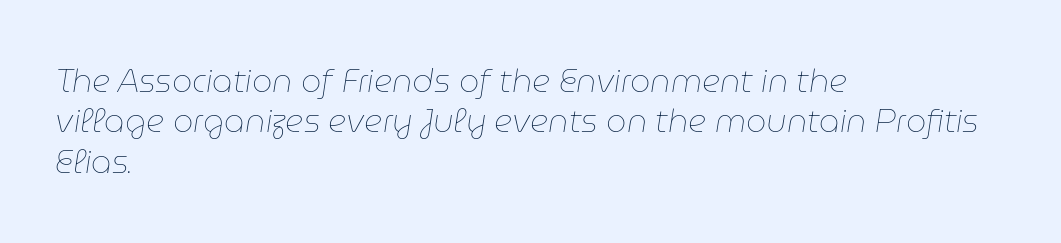
The image shows 32 px thin type, italic (leaning right); set left-aligned, normal line spacing (1.26x), normal letter spacing, not underlined; low stroke contrast and a medium x-height.
